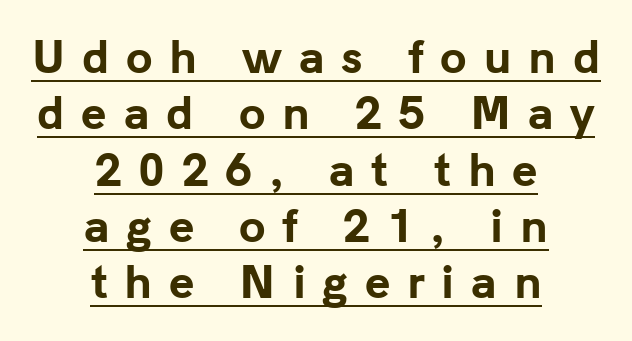
{"serif": "no", "italic": "no", "bold": "yes", "weight": "bold", "width": "normal", "stroke_contrast": "low", "x_height": "medium", "monospaced": "no", "underline": "yes", "align": "center", "line_spacing": "normal", "line_spacing_ratio": 1.31, "letter_spacing": "wide", "letter_spacing_em": 0.39, "glyph_px": 43}
